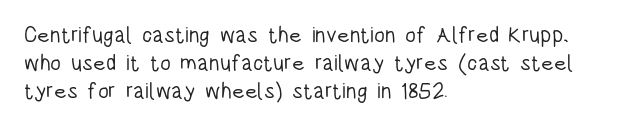
{"italic": "no", "bold": "no", "underline": "no", "align": "left", "line_spacing": "normal", "line_spacing_ratio": 1.27, "letter_spacing": "normal", "letter_spacing_em": 0.0, "glyph_px": 22}
